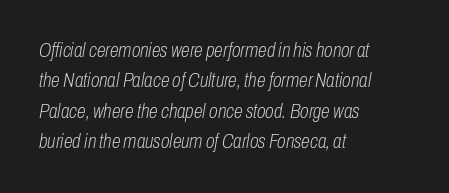
The image shows 20 px text type, italic (leaning right); set left-aligned, normal line spacing (1.52x), normal letter spacing, not underlined.
